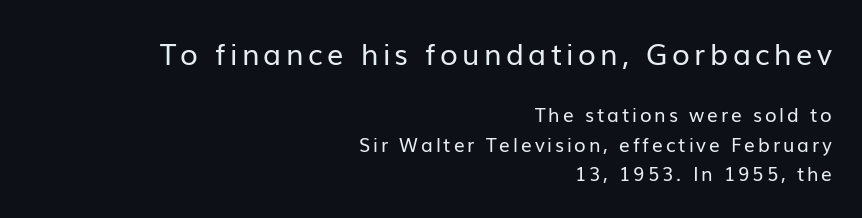
The image shows 29 px regular-weight sans-serif type, upright; set right-aligned, normal line spacing (1.57x), not underlined; the first (top) block is 1.53x larger; low stroke contrast and a medium x-height.
